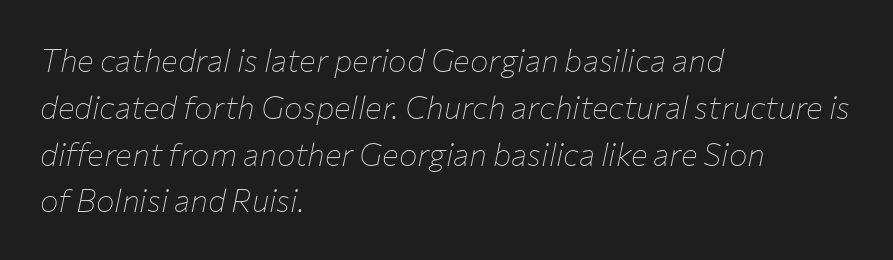
Q: Is the text bold? A: No.
Q: Is the text italic (slanted)? A: Yes, it leans right by about 12 degrees.
Q: Is the text underlined? A: No.
Q: How is the paragraph aligned? A: Left-aligned.
Q: Is the spacing between letters normal or unusually wide? A: Normal.
Q: Is the spacing between lines tight, normal or loose? A: Normal.
Q: Width (condensed, normal, or wide)? A: Normal.
Q: Stroke contrast? A: Low.
Q: x-height? A: Medium.
Q: Monospaced? A: No.
